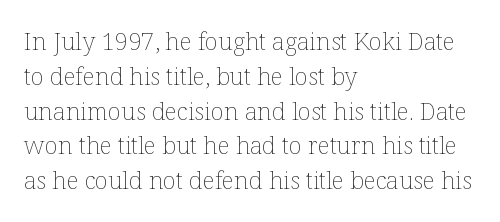
The image shows 24 px text type, upright; set left-aligned, normal line spacing (1.45x), normal letter spacing, not underlined.
